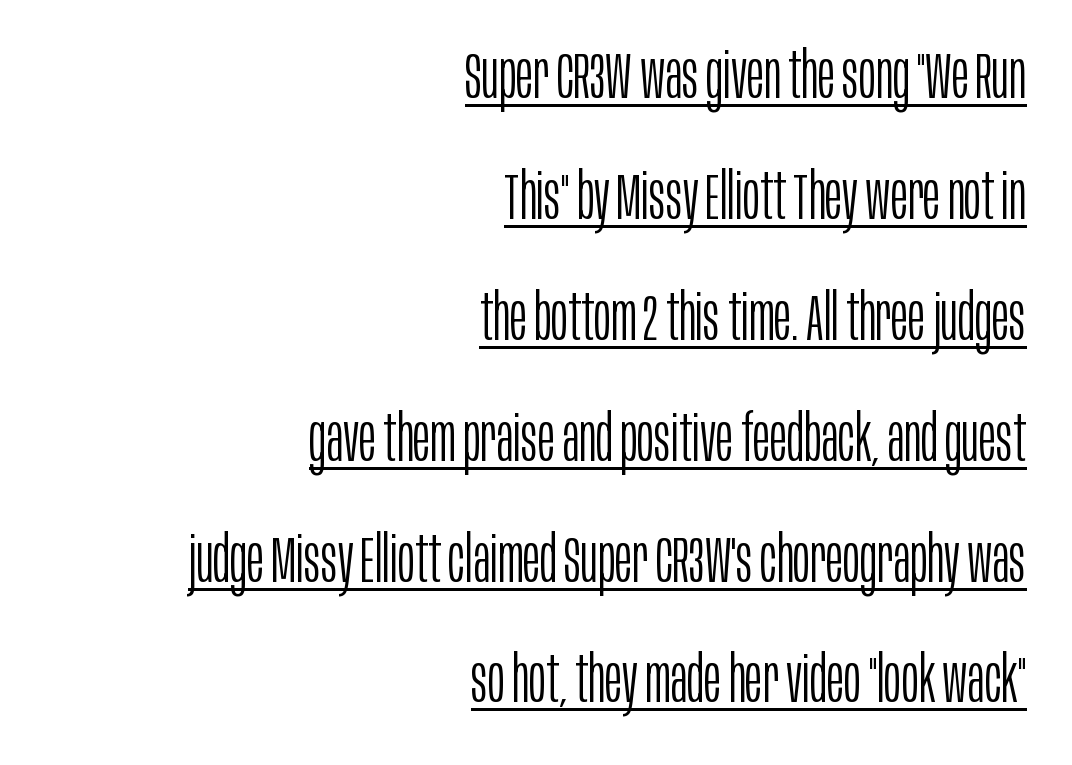
Each line of the rendering has a horizontal stroke beneath the glyphs. Ink coverage per letter is moderate at most. Type style note: lacks serifs. Think of a printed novel: that variable character pitch is what you see here.
